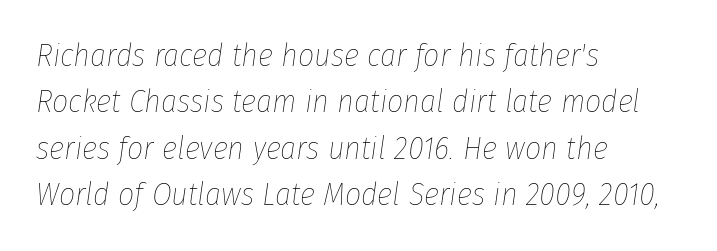
The image shows 32 px thin, condensed type, italic (leaning right); set left-aligned, normal line spacing (1.45x), normal letter spacing, not underlined; low stroke contrast and a medium x-height.
